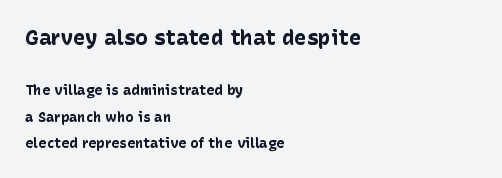
The image shows 21 px bold type, upright; set left-aligned, line spacing 1.89x, normal letter spacing, not underlined; the first (top) block is 1.5x larger.
